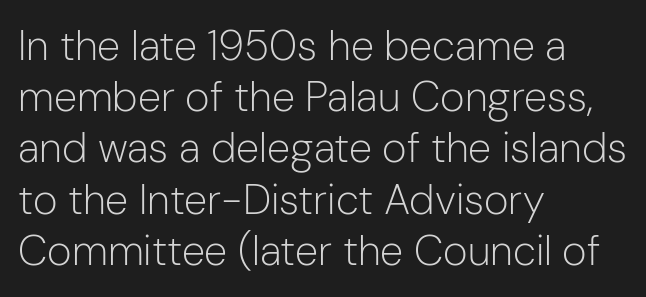
The image shows 42 px light sans-serif type, upright; set left-aligned, line spacing 1.22x, normal letter spacing, not underlined; low stroke contrast and a medium x-height.
